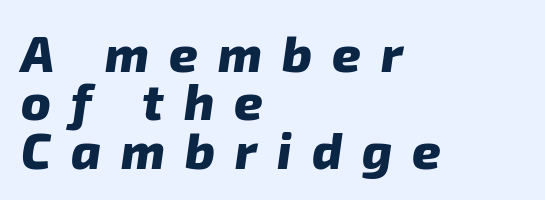
Q: Is the text bold? A: Yes.
Q: Is the typeface a serif or a sans-serif typeface? A: Sans-serif.
Q: Is the text underlined? A: No.
Q: How is the paragraph aligned? A: Left-aligned.
Q: Is the spacing between letters normal or unusually wide? A: Unusually wide.
Q: Is the spacing between lines tight, normal or loose? A: Tight.
Q: Width (condensed, normal, or wide)? A: Normal.
Q: Stroke contrast? A: Low.
Q: x-height? A: Medium.
Q: Monospaced? A: No.
